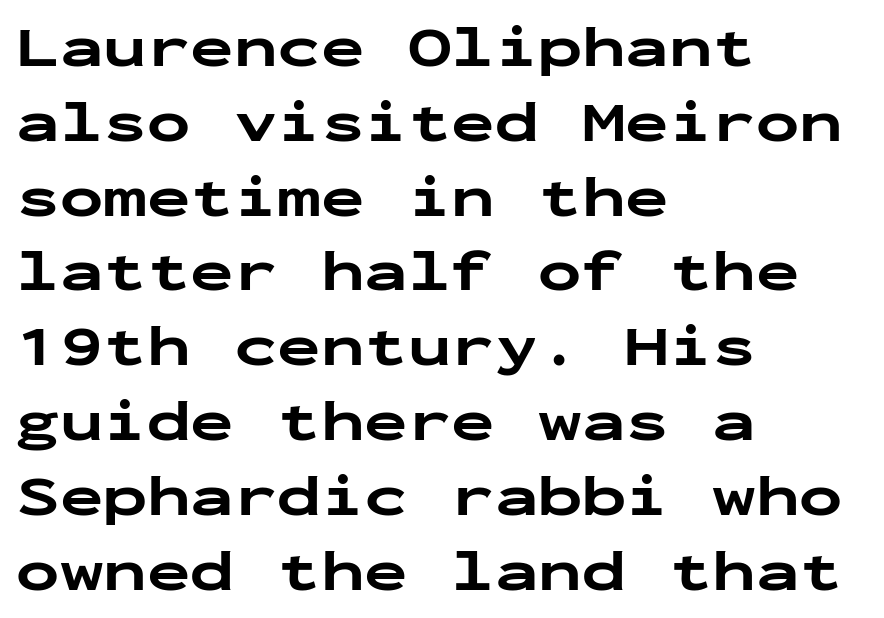
Spacing verdict: monospaced, one width for all characters. Whoever set this chose a conventional vertical rhythm. What stands out about the letter spacing? Nothing — it is the standard amount. Letters rest on an invisible, unmarked baseline. The designer went with a sans here, leaving each stem footless. Characters remain perfectly vertical along every line.
